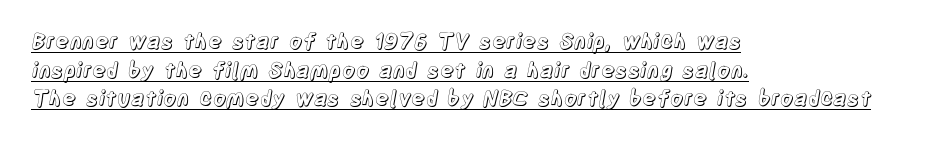
The image shows 21 px text type; set left-aligned, normal line spacing (1.36x), normal letter spacing, underlined.
